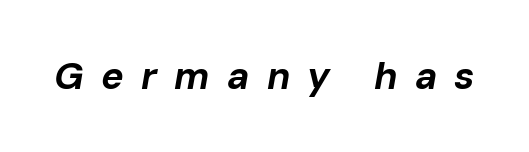
Inter-character spacing is expanded well beyond the font's built-in metrics. Check under the words: just untouched page. Look at the stroke-to-counter ratio: heavy, a bold. Would a proofreader flag this as italicized? Yes. Here the designer chose a conventional face with non-uniform glyph widths.
